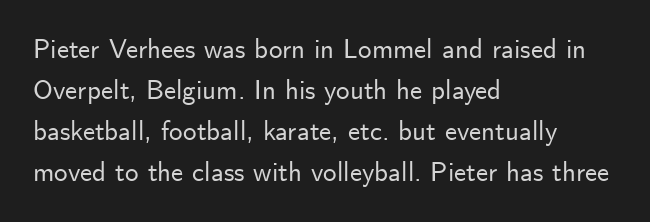
Underlining? Definitely not there. The passage shown stacks its lines at a standard gap. Tall strokes in this sample are plumb rather than angled. Is the block centered? No — it sits flush against the left margin.
